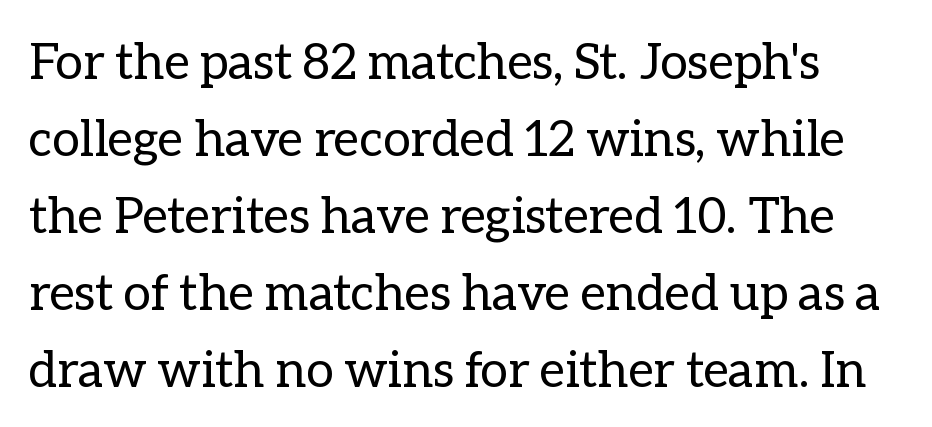
Interline gaps are of average width in this sample. No chunkiness to these letters — they're not bold. What stands out about the letter spacing? Nothing — it is the standard amount. A typesetter would mark this as roman, not italic. Check the space under the baseline: it is left empty.
